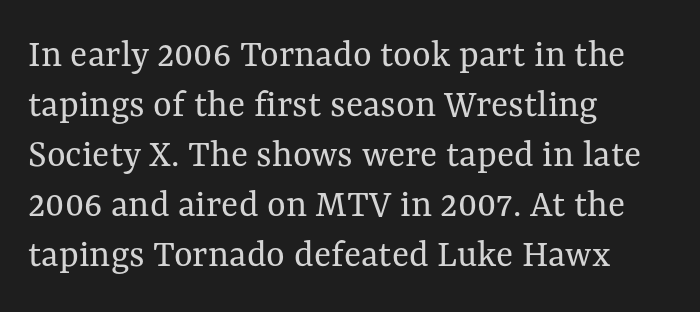
{"italic": "no", "bold": "no", "weight": "regular", "width": "normal", "stroke_contrast": "medium", "x_height": "medium", "monospaced": "no", "underline": "no", "align": "left", "line_spacing": "normal", "line_spacing_ratio": 1.25, "letter_spacing": "normal", "letter_spacing_em": 0.0, "glyph_px": 40}
